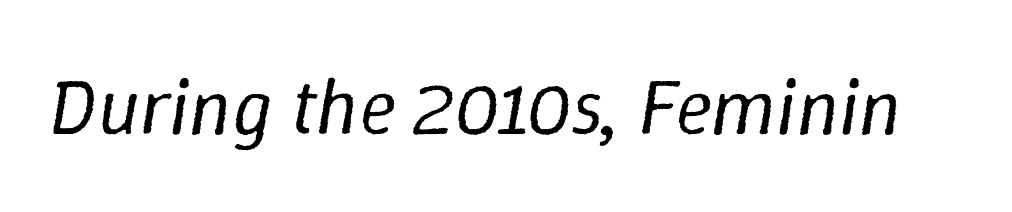
Underlining? Definitely not there. Short note: letters normally spaced. Emphasis-style slanted type is in use. The face looks like a standard text weight, possibly lighter.
